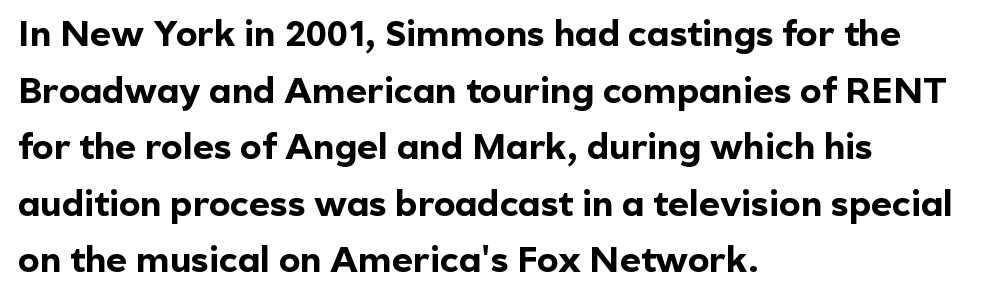
Note the varied advance widths — an 'i' is clearly narrower than an 'm'. Descenders are the only things crossing below the line. Visually the block forms a straight wall on the left and a jagged coastline on the right. This is sans-serif lettering, the kind often seen on screens and signage. Glyph-to-glyph distance matches everyday printed text.
